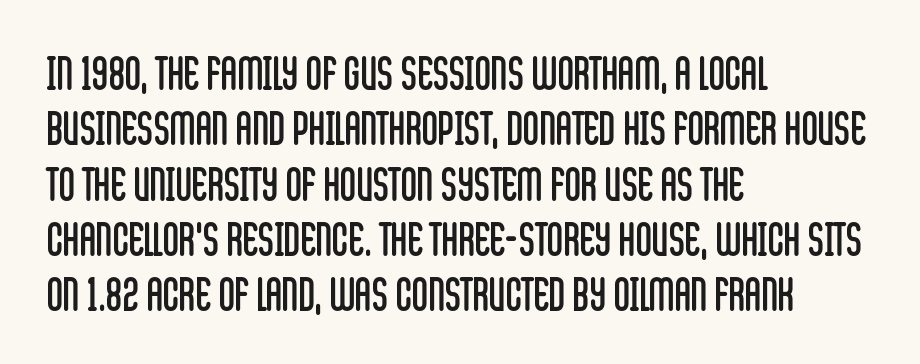
Q: Is the text bold? A: No.
Q: Is the text italic (slanted)? A: No, it is upright.
Q: Is the typeface a serif or a sans-serif typeface? A: Sans-serif.
Q: Is the text underlined? A: No.
Q: How is the paragraph aligned? A: Left-aligned.
Q: Is the spacing between letters normal or unusually wide? A: Normal.
Q: Width (condensed, normal, or wide)? A: Condensed.
Q: Stroke contrast? A: Low.
Q: x-height? A: Large.
Q: Monospaced? A: No.
